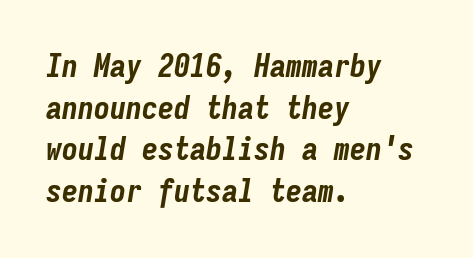
The image shows 32 px bold, condensed type, italic (leaning right), monospaced; set left-aligned, normal line spacing (1.3x), normal letter spacing, not underlined; low stroke contrast and a medium x-height.
